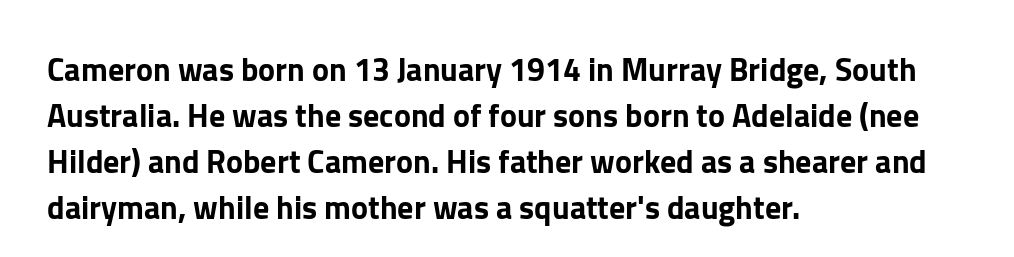
{"serif": "no", "italic": "no", "width": "normal", "stroke_contrast": "low", "x_height": "medium", "monospaced": "no", "underline": "no", "align": "left", "line_spacing": "normal", "line_spacing_ratio": 1.44, "letter_spacing": "normal", "letter_spacing_em": 0.0, "glyph_px": 32}
